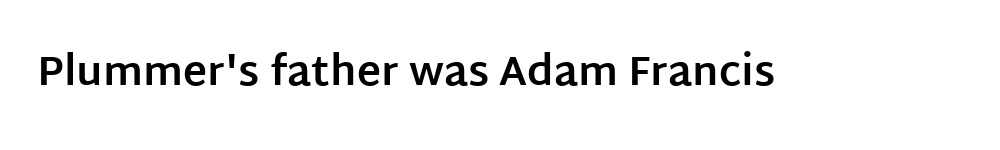
Clear beneath every line of the passage. The letters stand straight up with perfectly vertical stems. These lines are rendered in a variable-pitch font. Nope, no serifs anywhere on these letters. Typographic density is high because the face is bold. There is no visible air inserted between adjacent glyphs.
